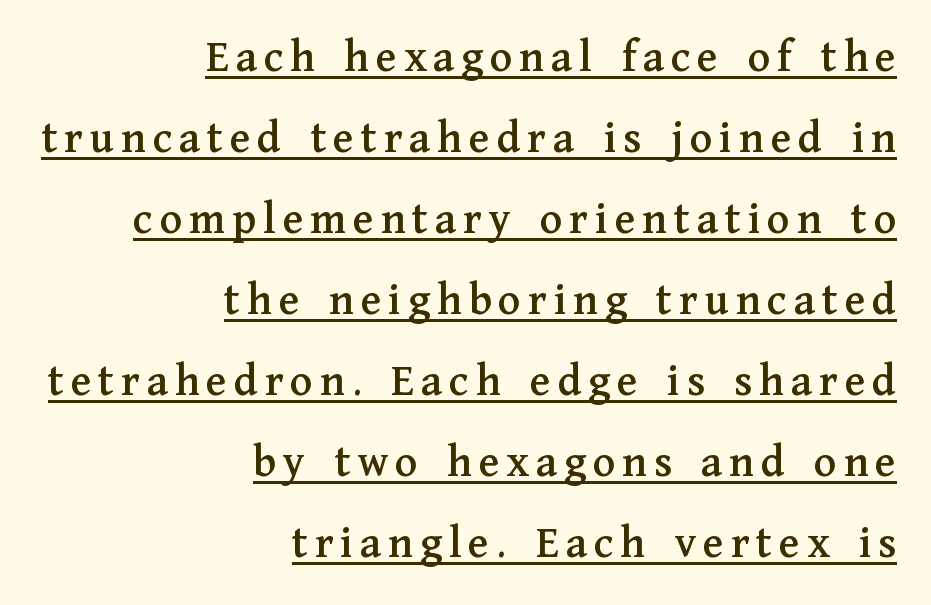
A continuous stroke trails under the words, as in a hyperlink. Here the designer chose a conventional face with non-uniform glyph widths. Do the letters lean? They stand straight. The glyphs in this specimen are seriffed. This rendering uses right alignment, leaving the left contour irregular.
